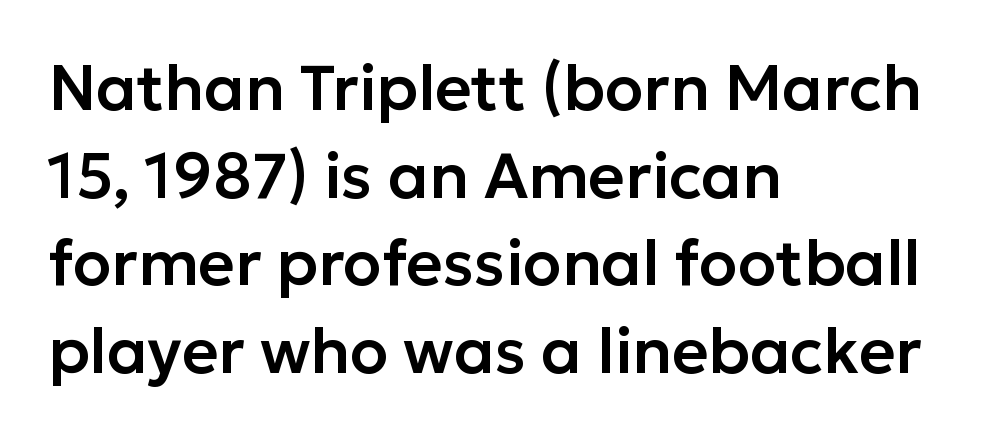
Q: Is the text italic (slanted)? A: No, it is upright.
Q: Is the typeface a serif or a sans-serif typeface? A: Sans-serif.
Q: Is the text underlined? A: No.
Q: How is the paragraph aligned? A: Left-aligned.
Q: Is the spacing between letters normal or unusually wide? A: Normal.
Q: Is the spacing between lines tight, normal or loose? A: Normal.
Q: Width (condensed, normal, or wide)? A: Normal.
Q: Stroke contrast? A: Low.
Q: x-height? A: Medium.
Q: Monospaced? A: No.
